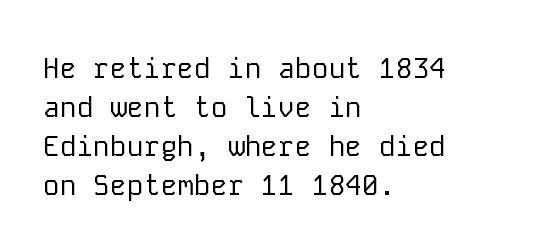
The image shows 28 px regular-weight sans-serif type, upright, monospaced; set left-aligned, normal line spacing (1.39x), normal letter spacing, not underlined; low stroke contrast and a medium x-height.
